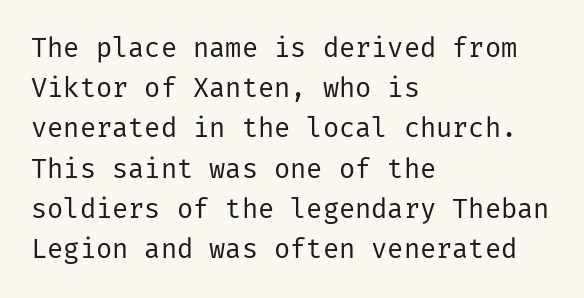
{"italic": "no", "bold": "no", "underline": "no", "align": "left", "line_spacing": "normal", "line_spacing_ratio": 1.49, "letter_spacing": "normal", "letter_spacing_em": 0.0, "glyph_px": 27}
